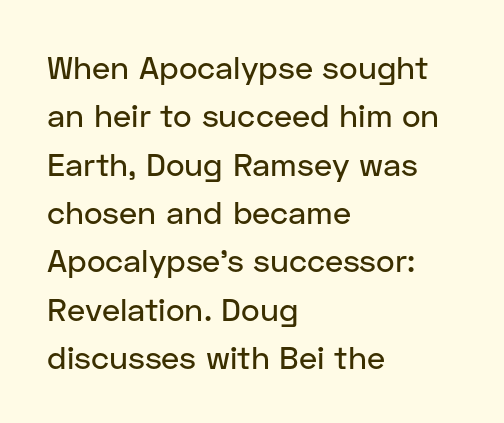
Q: Is the text italic (slanted)? A: No, it is upright.
Q: Is the typeface a serif or a sans-serif typeface? A: Sans-serif.
Q: Is the text underlined? A: No.
Q: How is the paragraph aligned? A: Left-aligned.
Q: Is the spacing between letters normal or unusually wide? A: Normal.
Q: Is the spacing between lines tight, normal or loose? A: Normal.
Q: Width (condensed, normal, or wide)? A: Normal.
Q: Stroke contrast? A: Low.
Q: x-height? A: Medium.
Q: Monospaced? A: No.
